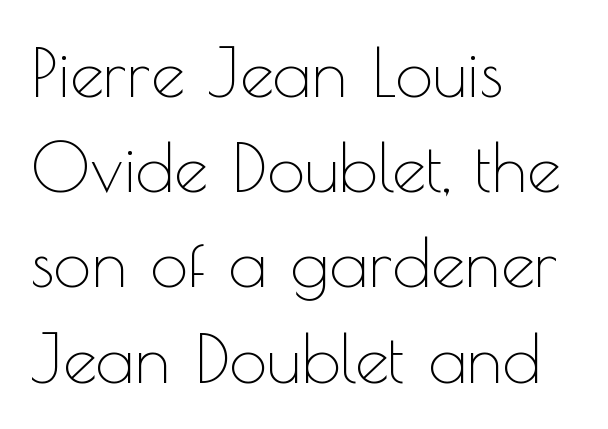
Ordinary non-slanted type is in use. Weight: not bold — regular or lighter. Glance below the letters and you will spot only blank space. The space between consecutive lines is moderate. Short and long lines alike share a common starting point at left.
